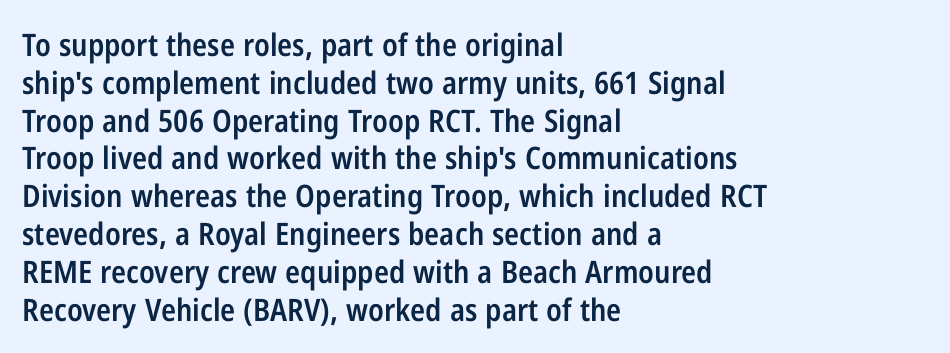
The image shows 31 px semibold, condensed sans-serif type, upright; set left-aligned, line spacing 1.22x, normal letter spacing, not underlined; low stroke contrast and a medium x-height.
